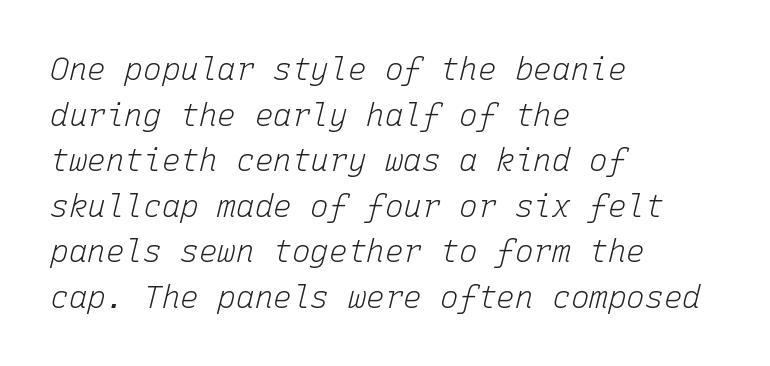
Words appear dense and cohesive because spacing is normal. The face used here has a pronounced slope to its letters. Students, observe: this is what conventionally led text looks like. Compared with a centered layout, this one pins lines to the left instead. Nothing heavy about these letters — not bold at all.
